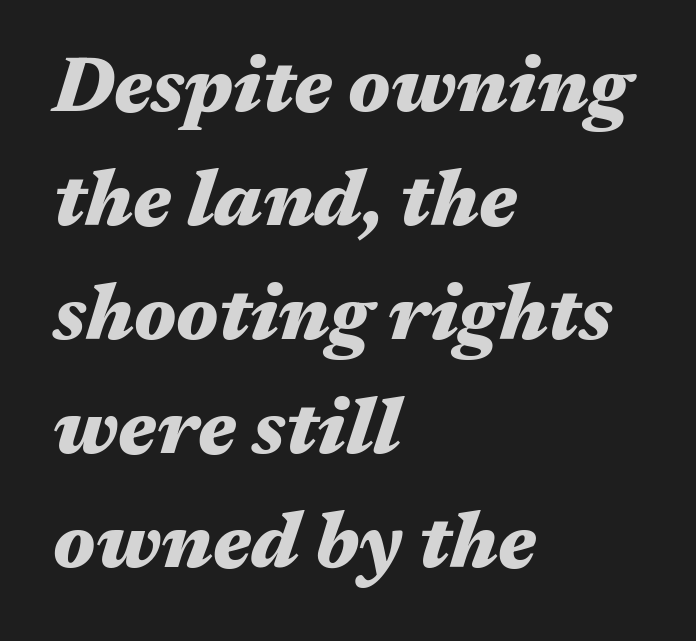
Bold? Absolutely — the strokes are thick and heavy. Standard letterfit; no display-style spreading of the glyphs. Is there much room between lines? A standard amount, neither cramped nor airy. Every character sits at an angle, as italics do. The glyphs are unaccompanied by any horizontal stroke below them. If you drew a ruler down the left edge, every line would touch it.
